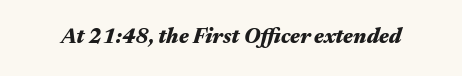
Spacing between characters is what you'd get straight out of the box. How heavy is the stroke? Heavy — this is a bold. Lines of text with bare space underneath. A typesetter would mark this as italic.
